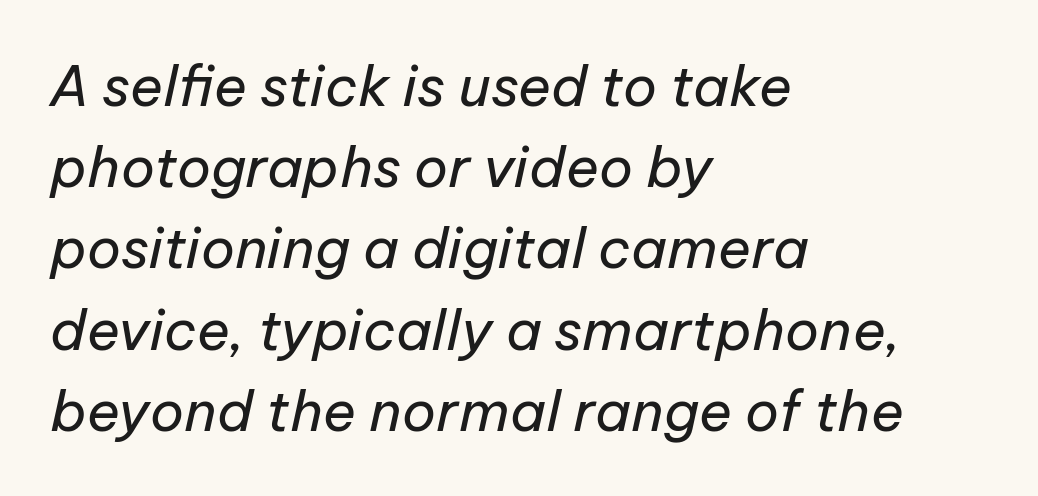
Q: Is the text bold? A: No.
Q: Is the text italic (slanted)? A: Yes, it leans right by about 12 degrees.
Q: Is the text underlined? A: No.
Q: How is the paragraph aligned? A: Left-aligned.
Q: Is the spacing between letters normal or unusually wide? A: Normal.
Q: Is the spacing between lines tight, normal or loose? A: Normal.
Q: Width (condensed, normal, or wide)? A: Normal.
Q: Stroke contrast? A: Low.
Q: x-height? A: Medium.
Q: Monospaced? A: No.
